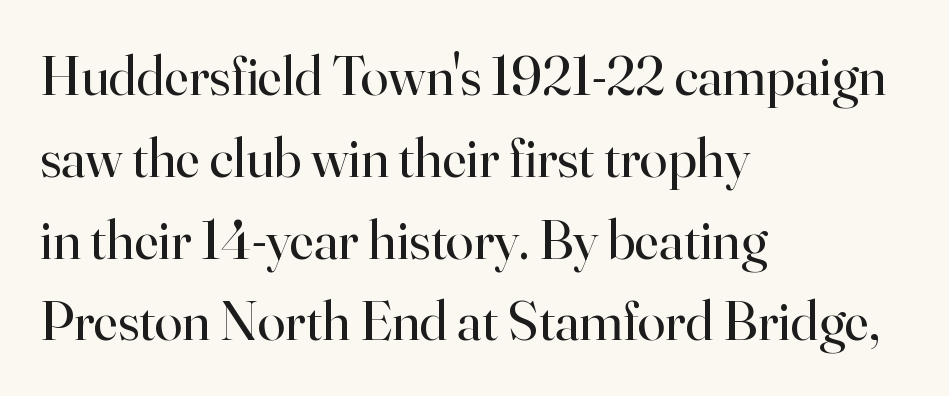
Q: Is the text bold? A: No.
Q: Is the text italic (slanted)? A: No, it is upright.
Q: Is the typeface a serif or a sans-serif typeface? A: Serif.
Q: Is the text underlined? A: No.
Q: How is the paragraph aligned? A: Left-aligned.
Q: Is the spacing between letters normal or unusually wide? A: Normal.
Q: Is the spacing between lines tight, normal or loose? A: Normal.
Q: Width (condensed, normal, or wide)? A: Normal.
Q: Stroke contrast? A: High.
Q: x-height? A: Small.
Q: Monospaced? A: No.
